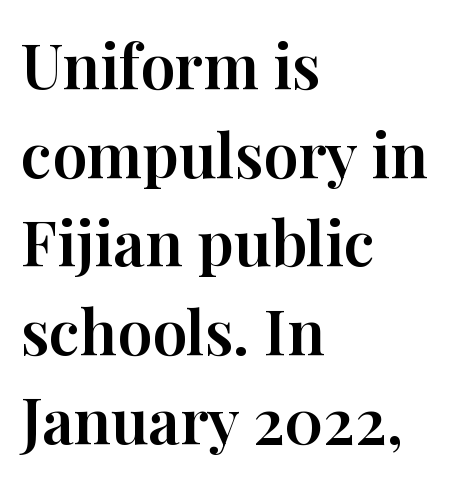
Q: Is the text italic (slanted)? A: No, it is upright.
Q: Is the typeface a serif or a sans-serif typeface? A: Serif.
Q: Is the text underlined? A: No.
Q: How is the paragraph aligned? A: Left-aligned.
Q: Is the spacing between letters normal or unusually wide? A: Normal.
Q: Is the spacing between lines tight, normal or loose? A: Normal.
Q: Width (condensed, normal, or wide)? A: Normal.
Q: Stroke contrast? A: High.
Q: x-height? A: Medium.
Q: Monospaced? A: No.
